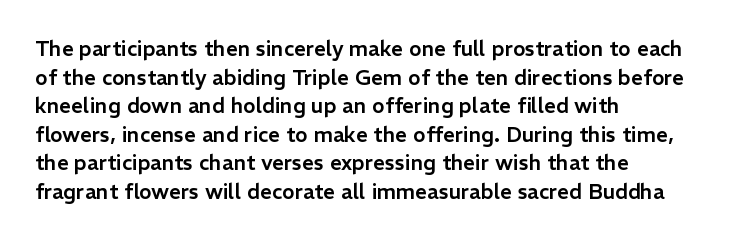
The rendering keeps characters at their native spacing. Does the lettering tilt? It doesn't — this is upright. Descender tails drop into unmarked territory. The lines sit at an ordinary, default distance from one another. One-word summary of the alignment: left.
